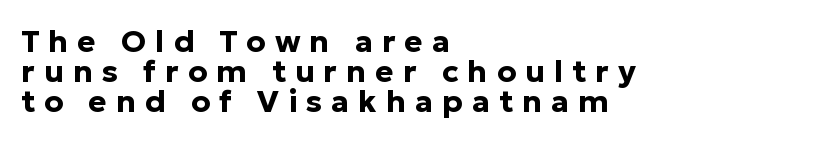
The image shows 31 px bold sans-serif type, upright; set left-aligned, tight line spacing (0.97x), unusually wide letter spacing (+0.29 em), not underlined; low stroke contrast and a medium x-height.
